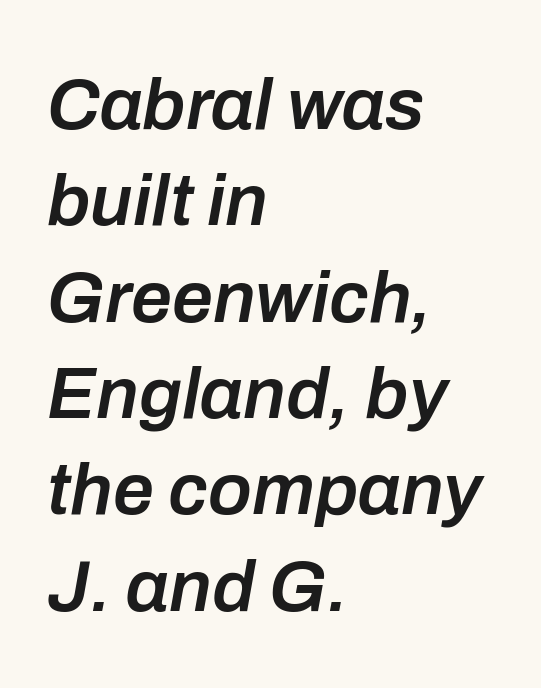
The image shows 73 px semibold type, italic (leaning right); set left-aligned, normal line spacing (1.32x), normal letter spacing, not underlined; low stroke contrast and a medium x-height.
